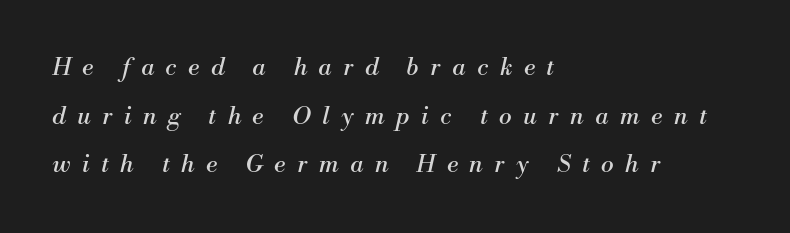
Line spacing here is loose. Anything drawn beneath the words? Only blank space. Tracking value appears strongly positive — letters spread wide. Weight class: somewhere from thin through regular. This rendering uses left alignment, leaving the right contour irregular.
